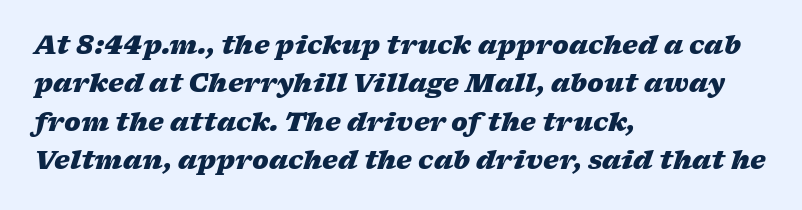
{"italic": "yes", "lean": "right", "slant_degrees": 17, "bold": "yes", "underline": "no", "align": "left", "line_spacing": "normal", "line_spacing_ratio": 1.54, "letter_spacing": "normal", "letter_spacing_em": 0.0, "glyph_px": 25}
